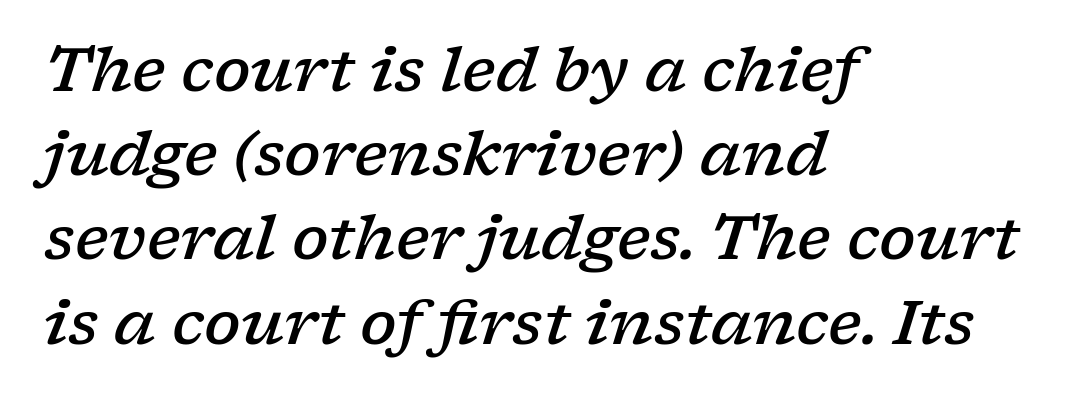
Q: Is the text bold? A: Semi-bold.
Q: Is the text italic (slanted)? A: Yes, it leans right by about 17 degrees.
Q: Is the typeface a serif or a sans-serif typeface? A: Serif.
Q: Is the text underlined? A: No.
Q: How is the paragraph aligned? A: Left-aligned.
Q: Is the spacing between letters normal or unusually wide? A: Normal.
Q: Is the spacing between lines tight, normal or loose? A: Normal.
Q: Width (condensed, normal, or wide)? A: Wide.
Q: Stroke contrast? A: Low.
Q: x-height? A: Medium.
Q: Monospaced? A: No.
